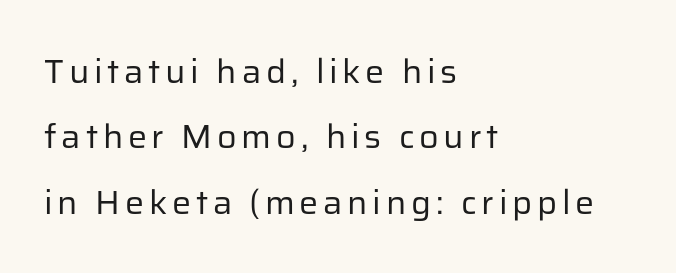
{"serif": "no", "italic": "no", "bold": "no", "weight": "regular", "width": "normal", "stroke_contrast": "low", "x_height": "medium", "monospaced": "no", "underline": "no", "align": "left", "line_spacing": "loose", "line_spacing_ratio": 1.92, "glyph_px": 34}
